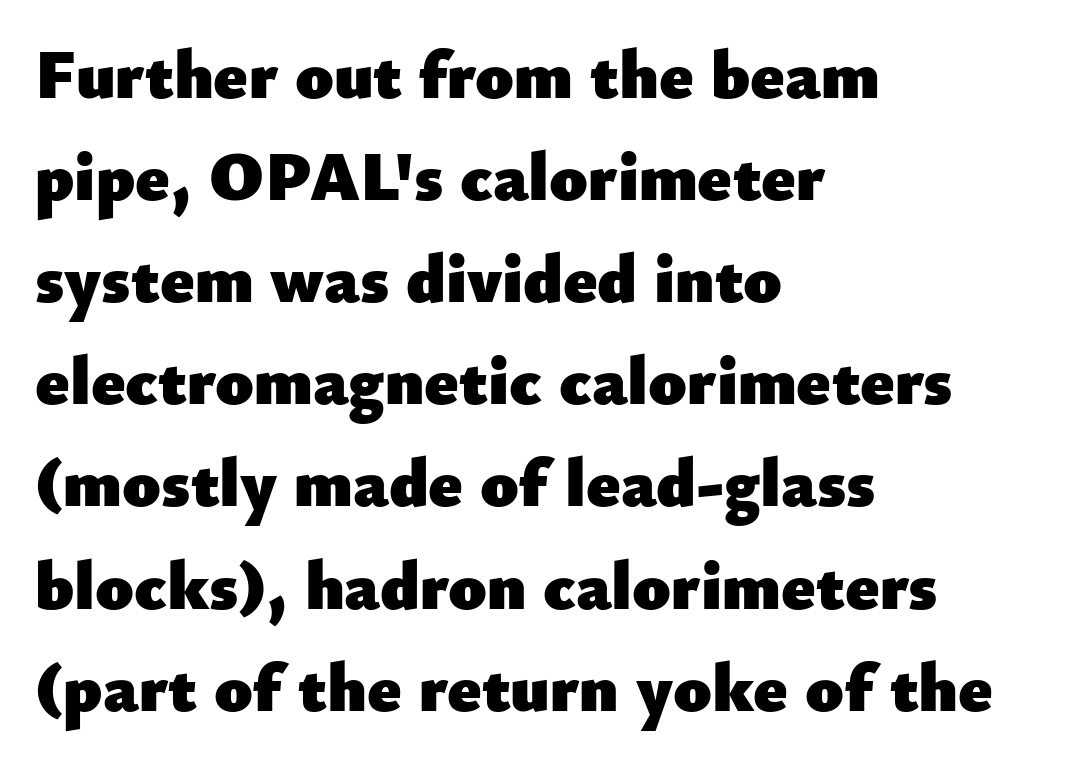
Look at the tracking — it's just the regular setting, nothing added. Stroke terminals: plain, sans-serif. Ascenders rise straight up at ninety degrees. The space beneath each line is pristine and unruled.
